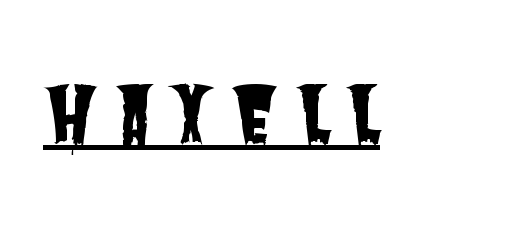
Q: Is the typeface a serif or a sans-serif typeface? A: Sans-serif.
Q: Is the text underlined? A: Yes.
Q: Is the spacing between letters normal or unusually wide? A: Unusually wide.
Q: Width (condensed, normal, or wide)? A: Condensed.
Q: Stroke contrast? A: Low.
Q: x-height? A: Large.
Q: Monospaced? A: No.
